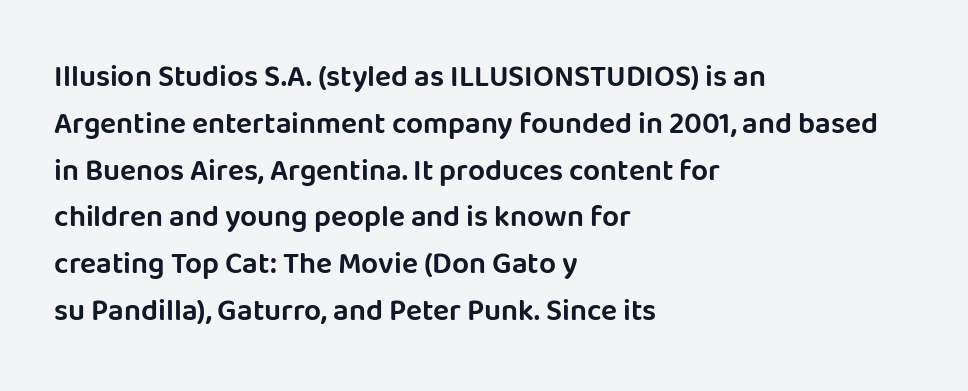
{"serif": "no", "italic": "no", "width": "normal", "stroke_contrast": "low", "x_height": "large", "monospaced": "no", "underline": "no", "align": "left", "line_spacing": "normal", "line_spacing_ratio": 1.56, "letter_spacing": "normal", "letter_spacing_em": 0.0, "glyph_px": 30}
